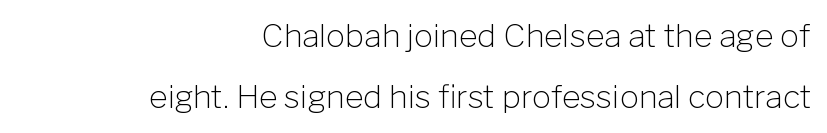
Unmarked baselines from the first word to the last. Note the varied advance widths — an 'i' is clearly narrower than an 'm'. Compared with typical body copy, the letter spacing here is the same. The block of text is sparse from top to bottom, with ample space between rows.
